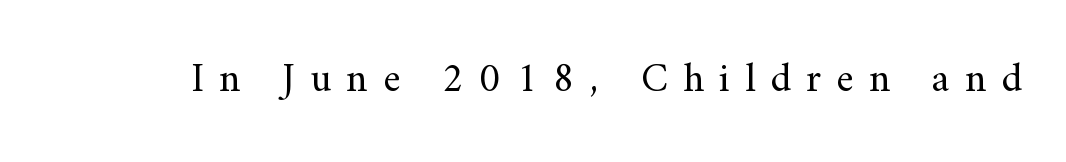
{"serif": "yes", "italic": "no", "bold": "no", "weight": "regular", "width": "normal", "stroke_contrast": "medium", "x_height": "small", "monospaced": "no", "underline": "no", "letter_spacing": "wide", "letter_spacing_em": 0.37, "glyph_px": 41}
